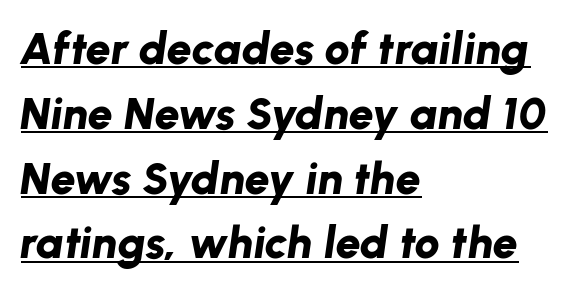
Short note: letters normally spaced. Is this a fixed-width face? No — the glyphs have proportional, varying widths. The typesetting leans heavy: a genuine bold. Each new line begins a customary step beneath the previous one.
